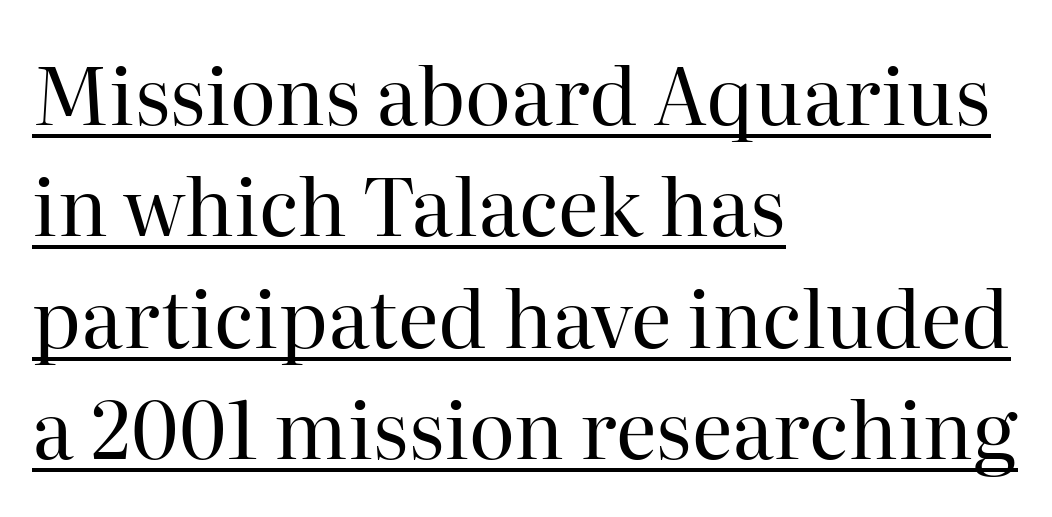
Posture: vertical. What decoration does the sample have? An underline. Yep, those are serifs on the letters. One-word summary of the alignment: left.
